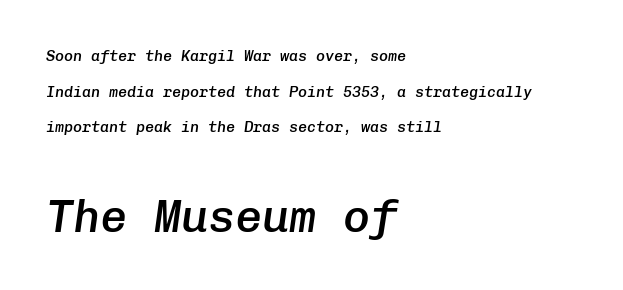
{"italic": "yes", "lean": "right", "slant_degrees": 8, "bold": "semi", "weight": "semibold", "width": "normal", "stroke_contrast": "low", "x_height": "medium", "monospaced": "yes", "underline": "no", "align": "left", "line_spacing": "loose", "line_spacing_ratio": 2.37, "letter_spacing": "normal", "letter_spacing_em": 0.0, "larger_block": "second", "size_ratio": 3.0, "glyph_px": 45}
